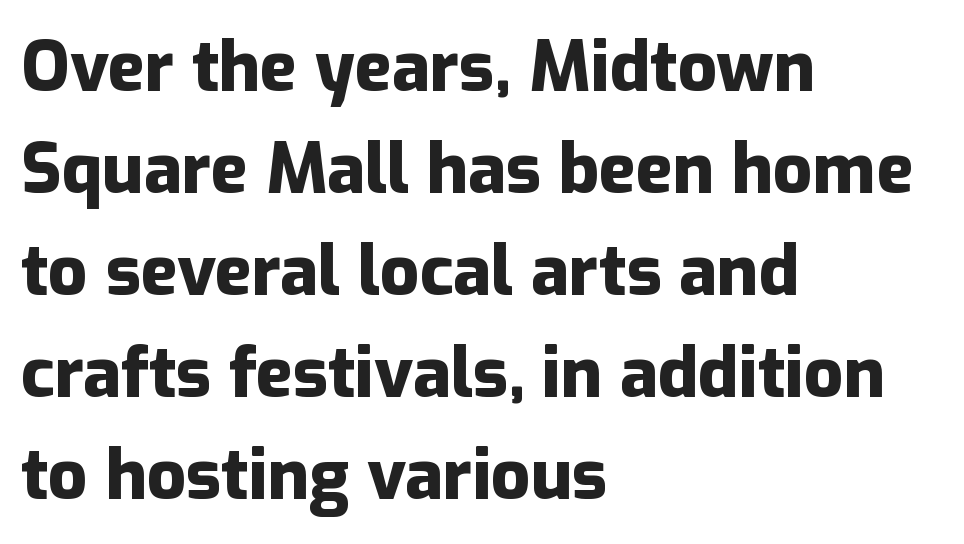
{"serif": "no", "italic": "no", "bold": "yes", "weight": "heavy", "width": "normal", "stroke_contrast": "low", "x_height": "medium", "monospaced": "no", "underline": "no", "align": "left", "line_spacing": "normal", "line_spacing_ratio": 1.48, "letter_spacing": "normal", "letter_spacing_em": 0.0, "glyph_px": 69}
